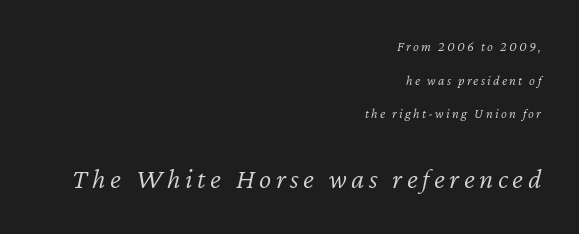
The paragraph has a hard right edge and a soft left edge. Descenders are the only things crossing below the line. The face looks like a standard text weight, possibly lighter. These lines are rendered in a variable-pitch font.
